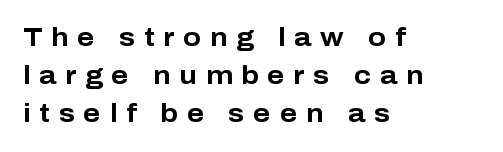
The image shows 26 px bold type, upright; set left-aligned, normal line spacing (1.47x), unusually wide letter spacing (+0.34 em), not underlined.
